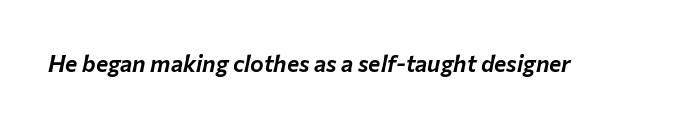
Q: Is the text italic (slanted)? A: Yes, it leans right by about 12 degrees.
Q: Is the text underlined? A: No.
Q: Is the spacing between letters normal or unusually wide? A: Normal.
